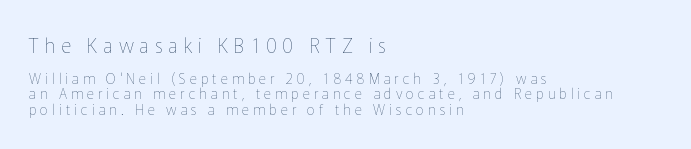
Q: Is the text bold? A: No.
Q: Is the text italic (slanted)? A: No, it is upright.
Q: Is the text underlined? A: No.
Q: How is the paragraph aligned? A: Left-aligned.
Q: Is the spacing between letters normal or unusually wide? A: Unusually wide.
Q: Is the spacing between lines tight, normal or loose? A: Tight.
Q: Which block of text is set in a larger size, the first (top) or the second (bottom)? A: The first (top) one.
